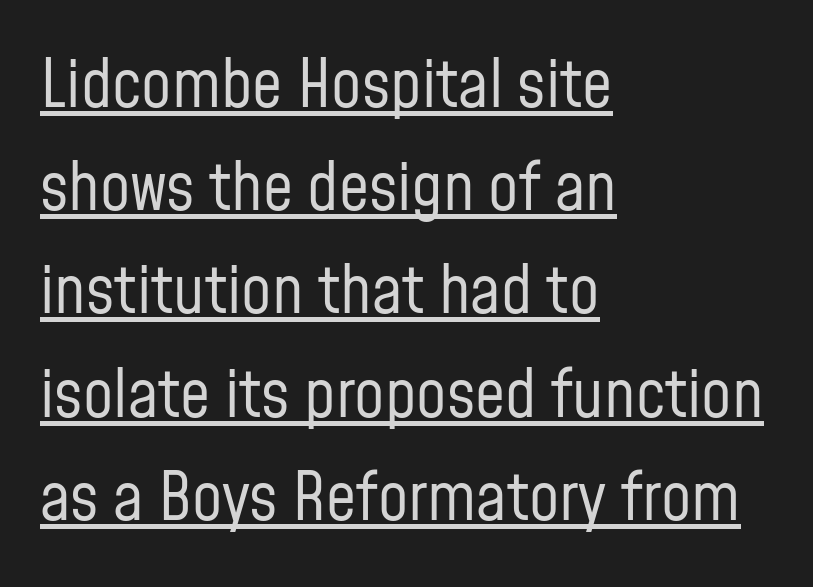
The image shows 67 px regular-weight, condensed sans-serif type, upright; set left-aligned, normal line spacing (1.54x), normal letter spacing, underlined; low stroke contrast and a medium x-height.
